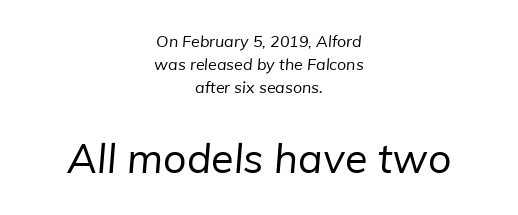
The emphasis by scale lands on block number two, below. The letters advance in unequal steps, a hallmark of proportional type. The text was rendered using a sans face with plain stroke endings. Summary of vertical rhythm: regular, with standard interline spacing. Stroke mass is kept to a normal reading level or below. What stands out about the letter spacing? Nothing — it is the standard amount.
